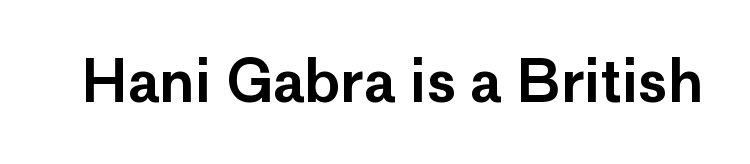
The image shows 57 px sans-serif type, upright; set normal letter spacing, not underlined; low stroke contrast and a medium x-height.
